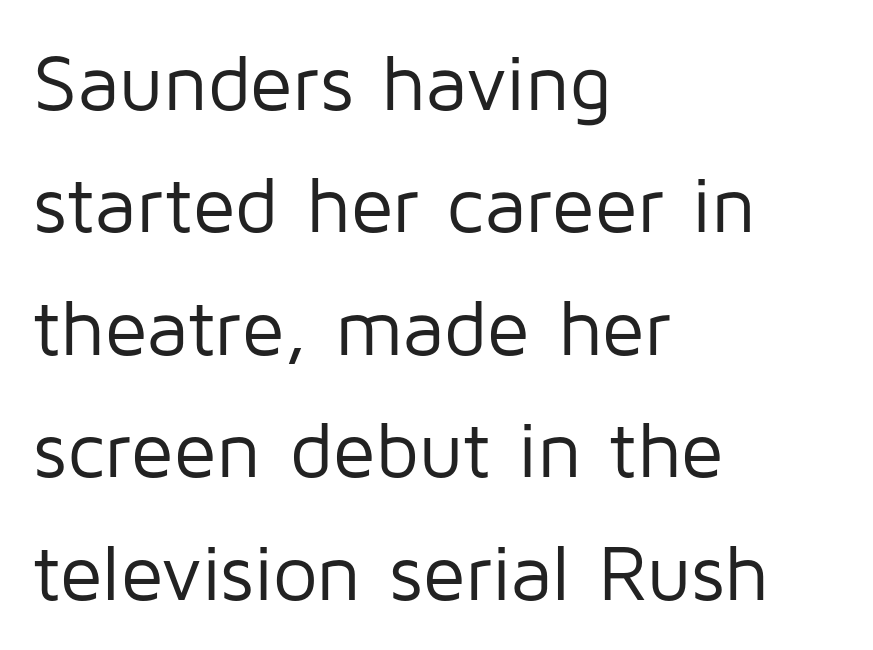
{"serif": "no", "italic": "no", "bold": "no", "weight": "regular", "width": "normal", "stroke_contrast": "low", "x_height": "medium", "monospaced": "no", "underline": "no", "align": "left", "line_spacing": "normal", "line_spacing_ratio": 1.55, "letter_spacing": "normal", "letter_spacing_em": 0.0, "glyph_px": 79}
